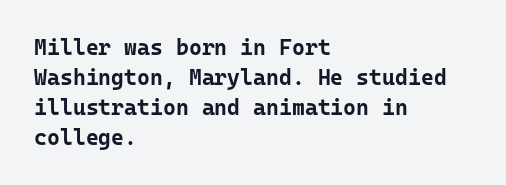
{"italic": "no", "bold": "yes", "underline": "no", "align": "left", "line_spacing": "normal", "line_spacing_ratio": 1.36, "letter_spacing": "normal", "letter_spacing_em": 0.0, "glyph_px": 22}
